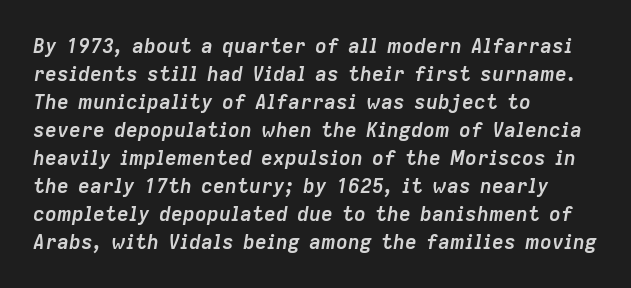
Q: Is the text bold? A: Yes.
Q: Is the text italic (slanted)? A: Yes, it leans right by about 9 degrees.
Q: Is the text underlined? A: No.
Q: How is the paragraph aligned? A: Left-aligned.
Q: Is the spacing between letters normal or unusually wide? A: Normal.
Q: Is the spacing between lines tight, normal or loose? A: Normal.
